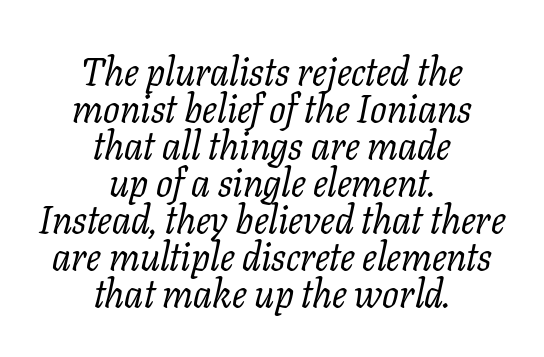
Italic? Definitely — the glyphs are oblique. Bold? No — there's no thickening of the strokes. Observe the serifs anchoring each vertical stroke in this sample. Each row of text sits above clean, open space. The lines in this sample share a center point and differ in where they start and stop.
